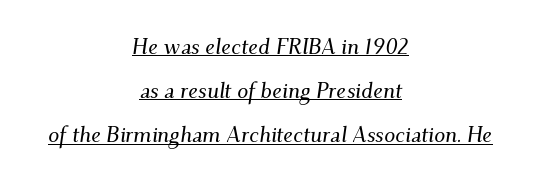
The image shows 22 px text type, italic (leaning right); set centered, loose line spacing (2.01x), normal letter spacing, underlined.
